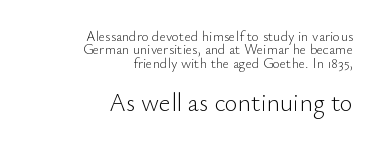
The image shows 25 px text type, upright; set right-aligned, tight line spacing (0.96x), normal letter spacing, not underlined; the second (bottom) block is 1.79x larger.
